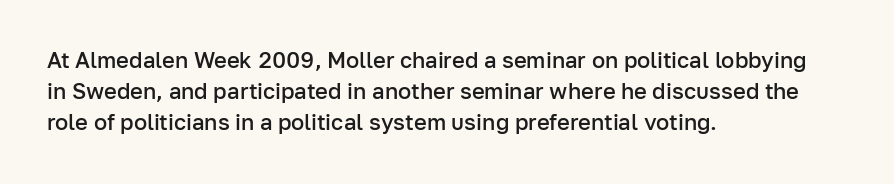
This is moderately heavy type, rendered in semibold. No extra tracking has been applied to these lines. Alignment: flush left. Leading matches the norm, producing a regular column.
